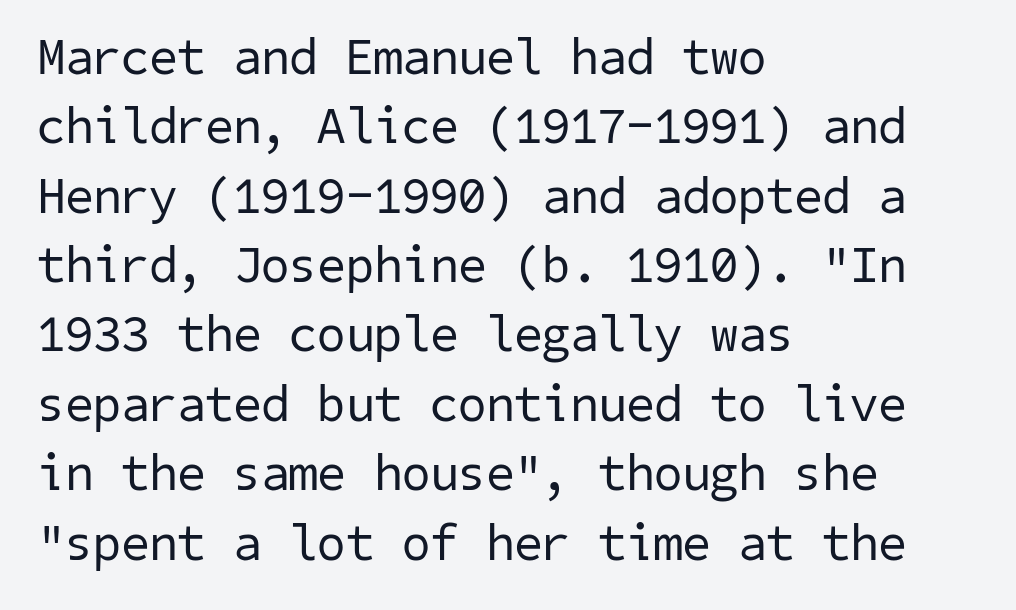
No feet cap the strokes, marking this as sans-serif type. The rendering keeps characters at their native spacing. Every row of glyphs begins at an identical x-position on the left. Baseline-to-baseline distance is the conventional proportion of letter height. The strokes carry an ordinary text weight at most.
